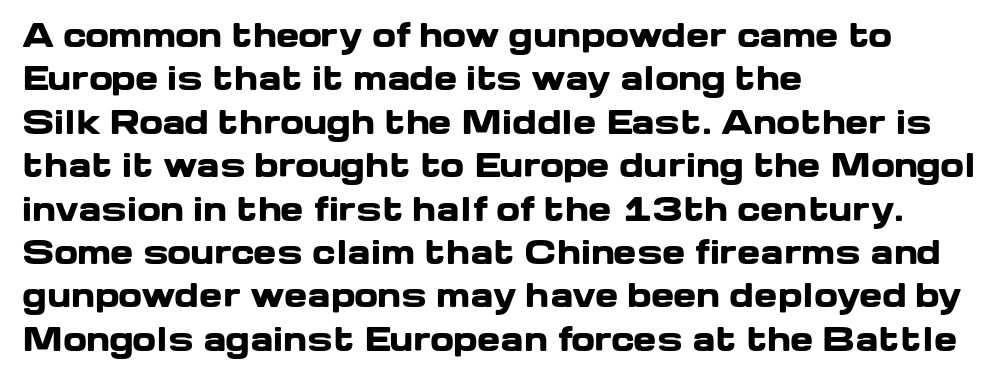
Nothing sits at the stroke ends, so this counts as sans-serif. Short note: letters normally spaced. Notice how thick the strokes are: this is what a full bold looks like. Tall strokes in this sample are plumb rather than angled. Honestly, there is no underline to notice here at all. Think of a printed novel: that variable character pitch is what you see here.
